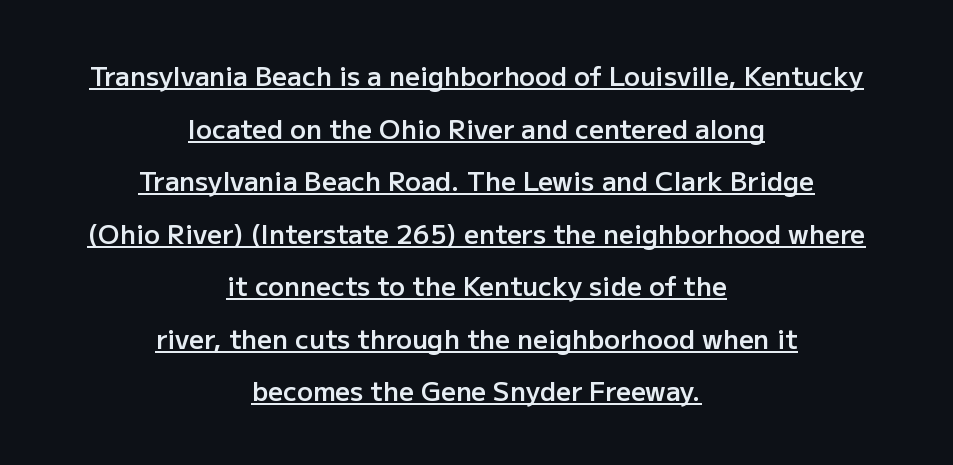
The passage shown is semibold, sitting just below true bold. Each new line begins a long way beneath the previous one. The setting favours the middle, as headings and verse often do. The axis of the letterforms is exactly vertical.
